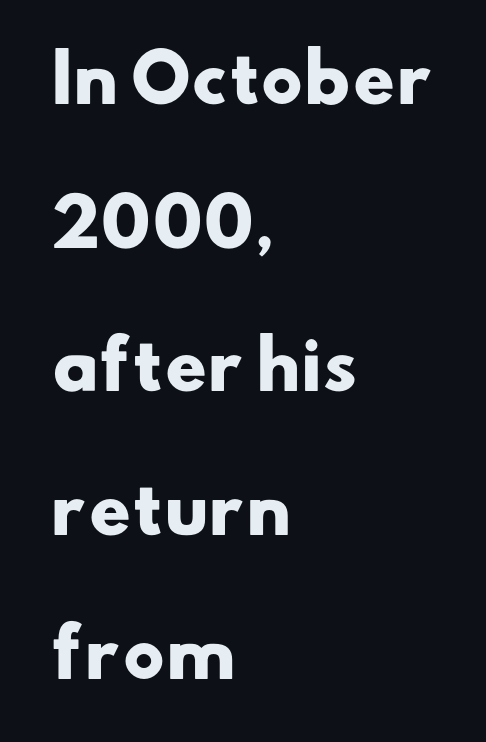
Short note: letters normally spaced. Varying glyph widths throughout — classic text-font behaviour. Underlining? Definitely not there. Horizontally, the lines are justified to the leading edge only. Vertical spacing — loose. Serif or sans? Sans — the stroke terminals are bare.
